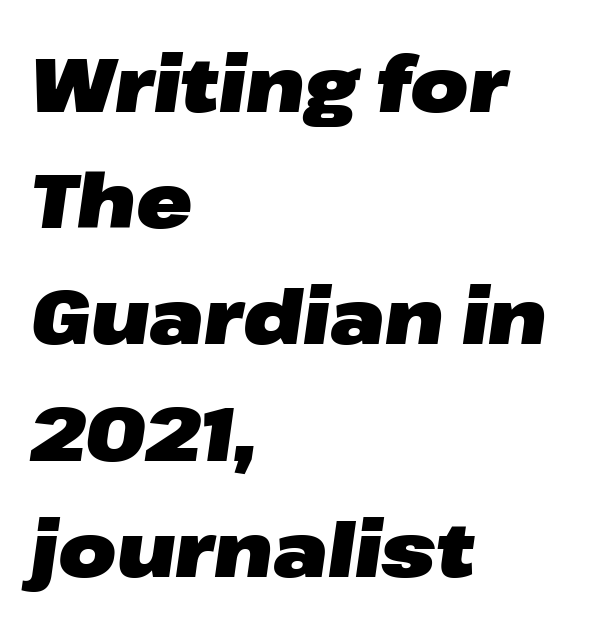
The image shows 75 px heavy, wide type, italic (leaning right); set left-aligned, normal line spacing (1.55x), normal letter spacing, not underlined; low stroke contrast and a medium x-height.
